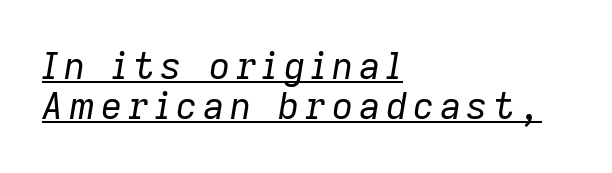
The image shows 37 px regular-weight type, italic (leaning right); set left-aligned, tight line spacing (1.09x), underlined; low stroke contrast and a medium x-height.
